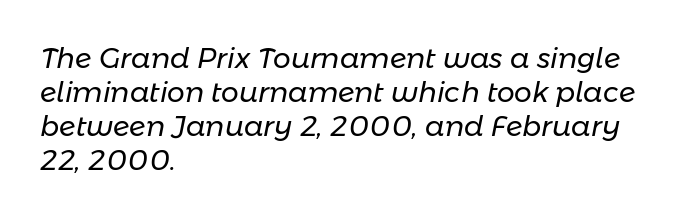
The zone under the glyphs is completely vacant. In CSS terms this would be text-align: left. Looks like regular typesetting: each glyph gets only the width it needs. This sample uses an oblique cut, with every glyph tilted off the vertical. Letter spacing: default. Ink coverage per letter is moderate at most.
